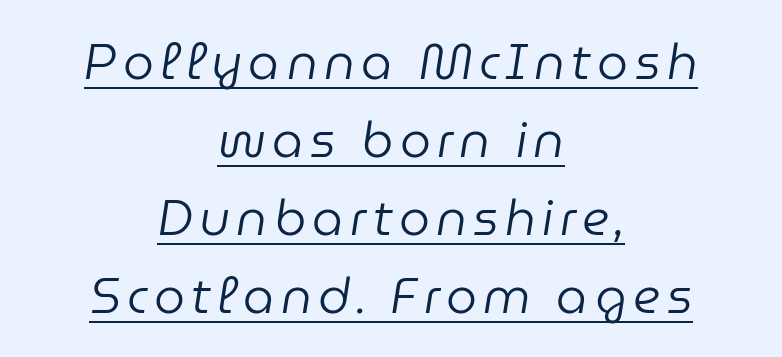
{"italic": "yes", "lean": "right", "slant_degrees": 9, "bold": "no", "weight": "regular", "width": "normal", "stroke_contrast": "low", "x_height": "medium", "monospaced": "no", "underline": "yes", "align": "center", "line_spacing": "normal", "line_spacing_ratio": 1.59, "glyph_px": 49}
